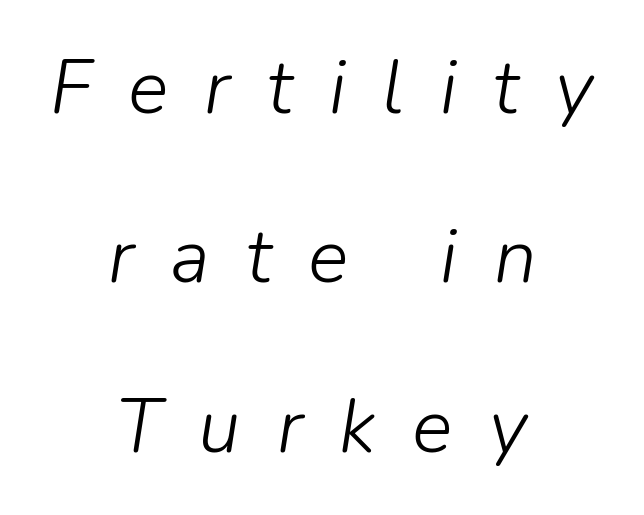
The image shows 76 px light type, italic (leaning right); set centered, loose line spacing (2.23x), unusually wide letter spacing (+0.48 em), not underlined; low stroke contrast and a medium x-height.
